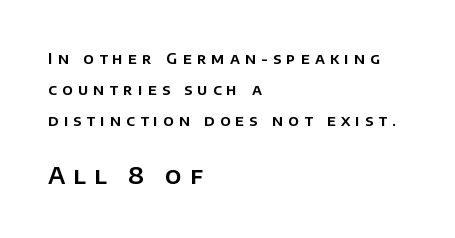
Q: Is the text italic (slanted)? A: No, it is upright.
Q: Is the text underlined? A: No.
Q: How is the paragraph aligned? A: Left-aligned.
Q: Is the spacing between letters normal or unusually wide? A: Unusually wide.
Q: Is the spacing between lines tight, normal or loose? A: Loose.
Q: Which block of text is set in a larger size, the first (top) or the second (bottom)? A: The second (bottom) one.
